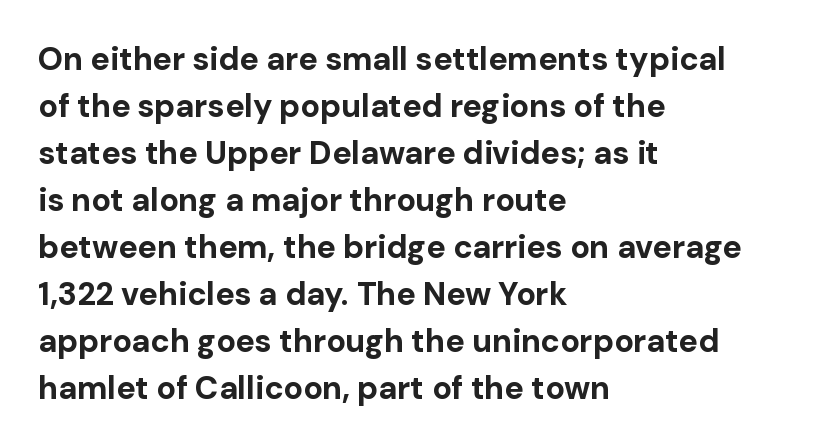
Q: Is the text bold? A: Yes.
Q: Is the text italic (slanted)? A: No, it is upright.
Q: Is the typeface a serif or a sans-serif typeface? A: Sans-serif.
Q: Is the text underlined? A: No.
Q: How is the paragraph aligned? A: Left-aligned.
Q: Is the spacing between letters normal or unusually wide? A: Normal.
Q: Is the spacing between lines tight, normal or loose? A: Normal.
Q: Width (condensed, normal, or wide)? A: Normal.
Q: Stroke contrast? A: Low.
Q: x-height? A: Medium.
Q: Monospaced? A: No.
